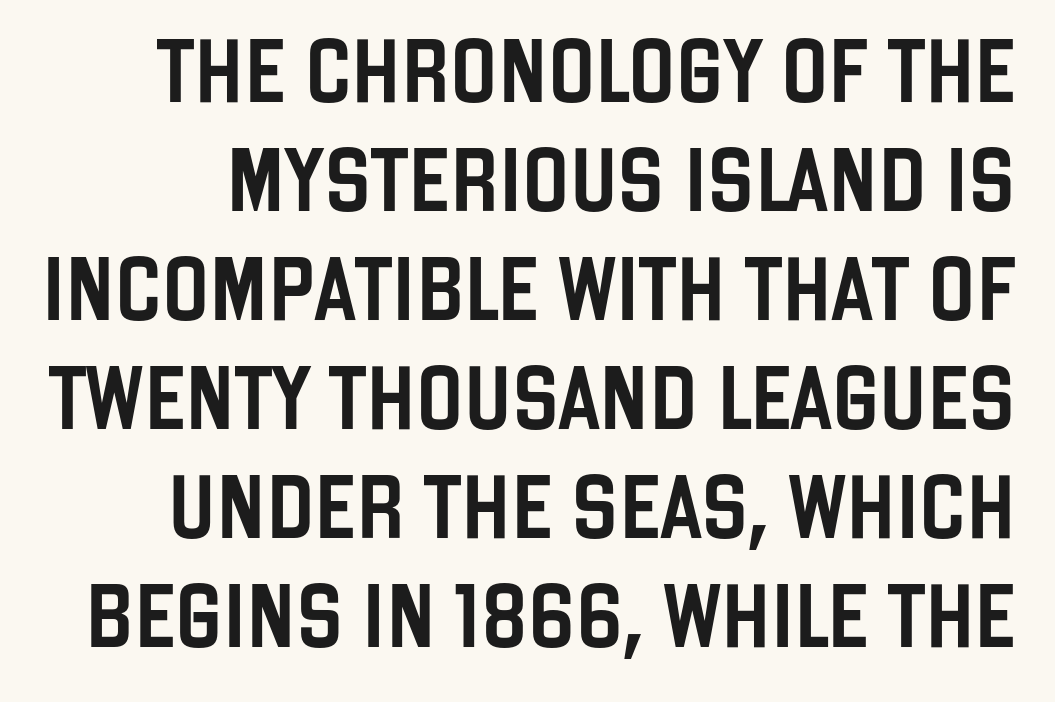
Words float on clear page, feet unadorned. The typeface chosen for these lines omits serifs. Here the designer chose a conventional face with non-uniform glyph widths. Notice how the stems are strictly vertical — no italics here. Nobody touched the tracking dial on this one.
